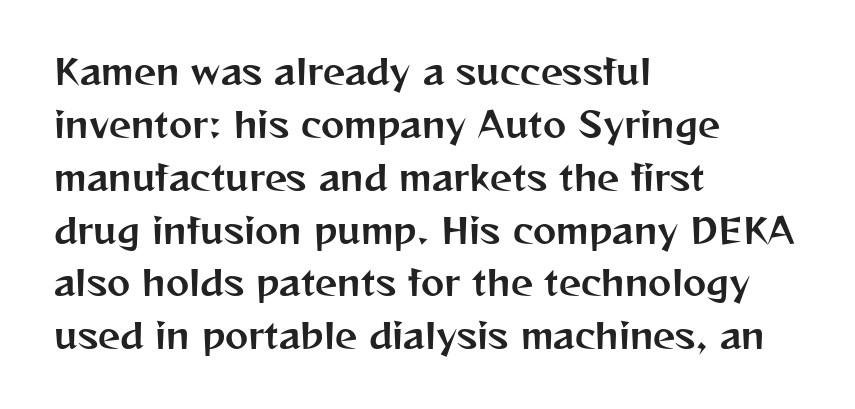
The image shows 35 px sans-serif type, upright; set left-aligned, normal line spacing (1.51x), normal letter spacing, not underlined; medium stroke contrast and a medium x-height.
